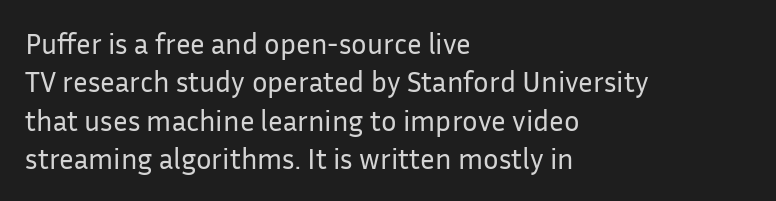
{"serif": "no", "italic": "no", "bold": "no", "weight": "regular", "width": "normal", "stroke_contrast": "low", "x_height": "medium", "monospaced": "no", "underline": "no", "align": "left", "line_spacing": "normal", "line_spacing_ratio": 1.32, "letter_spacing": "normal", "letter_spacing_em": 0.0, "glyph_px": 29}
